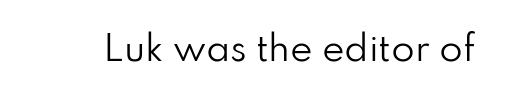
Q: Is the text bold? A: No.
Q: Is the text italic (slanted)? A: No, it is upright.
Q: Is the typeface a serif or a sans-serif typeface? A: Sans-serif.
Q: Is the text underlined? A: No.
Q: Is the spacing between letters normal or unusually wide? A: Normal.
Q: Width (condensed, normal, or wide)? A: Normal.
Q: Stroke contrast? A: Low.
Q: x-height? A: Small.
Q: Monospaced? A: No.
